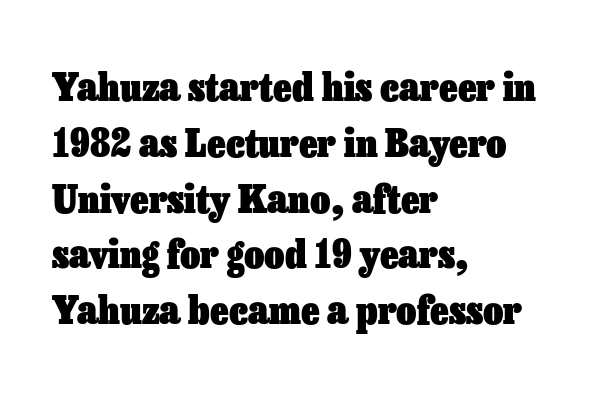
The image shows 39 px heavy type, upright; set left-aligned, normal line spacing (1.43x), normal letter spacing, not underlined; low stroke contrast and a medium x-height.
